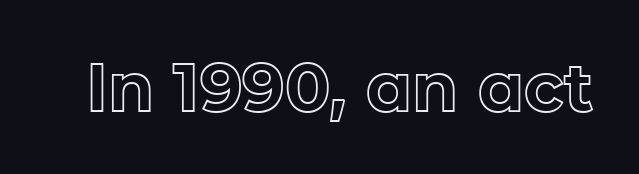
{"italic": "no", "width": "normal", "x_height": "medium", "monospaced": "no", "underline": "no", "letter_spacing": "normal", "letter_spacing_em": 0.0, "glyph_px": 67}
